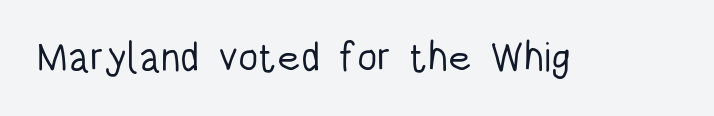
Q: Is the text bold? A: No.
Q: Is the text italic (slanted)? A: No, it is upright.
Q: Is the typeface a serif or a sans-serif typeface? A: Sans-serif.
Q: Is the text underlined? A: No.
Q: Is the spacing between letters normal or unusually wide? A: Normal.
Q: Width (condensed, normal, or wide)? A: Condensed.
Q: Stroke contrast? A: Low.
Q: x-height? A: Large.
Q: Monospaced? A: No.
